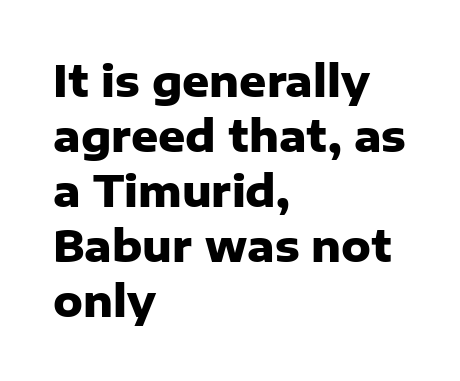
{"serif": "no", "italic": "no", "bold": "yes", "weight": "heavy", "width": "normal", "stroke_contrast": "low", "x_height": "medium", "monospaced": "no", "underline": "no", "align": "left", "line_spacing": "normal", "line_spacing_ratio": 1.31, "letter_spacing": "normal", "letter_spacing_em": 0.0, "glyph_px": 42}
